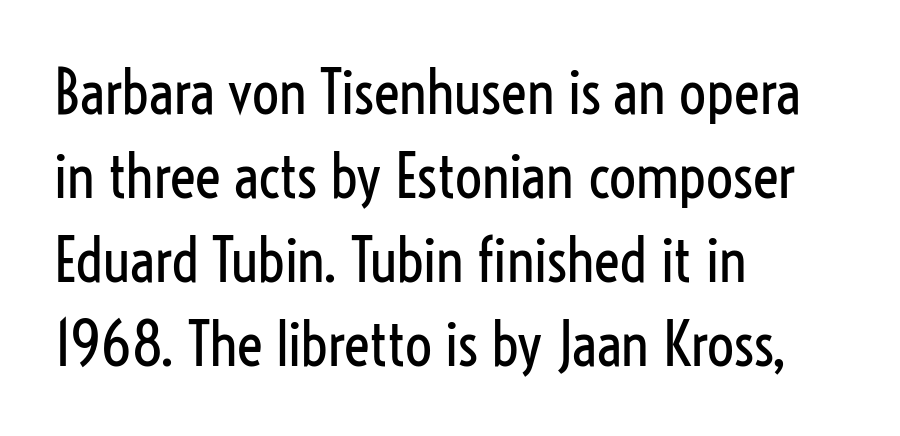
{"serif": "no", "italic": "no", "bold": "no", "weight": "regular", "width": "condensed", "stroke_contrast": "low", "x_height": "medium", "monospaced": "no", "underline": "no", "align": "left", "line_spacing": "normal", "line_spacing_ratio": 1.4, "letter_spacing": "normal", "letter_spacing_em": 0.0, "glyph_px": 60}
